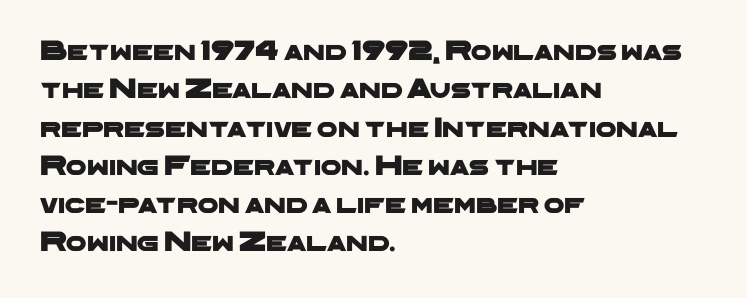
{"serif": "no", "width": "wide", "stroke_contrast": "low", "x_height": "medium", "monospaced": "no", "underline": "no", "align": "left", "line_spacing": "normal", "line_spacing_ratio": 1.32, "letter_spacing": "normal", "letter_spacing_em": 0.0, "glyph_px": 29}
